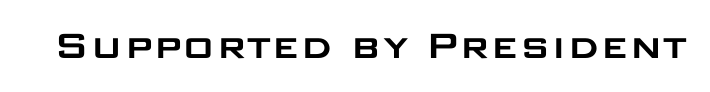
The image shows 45 px wide sans-serif type, upright; set normal letter spacing, not underlined; low stroke contrast and a large x-height.
